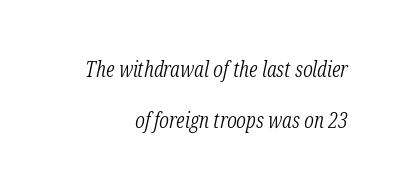
The image shows 22 px text type, italic (leaning right); set right-aligned, loose line spacing (2.32x), normal letter spacing, not underlined.
